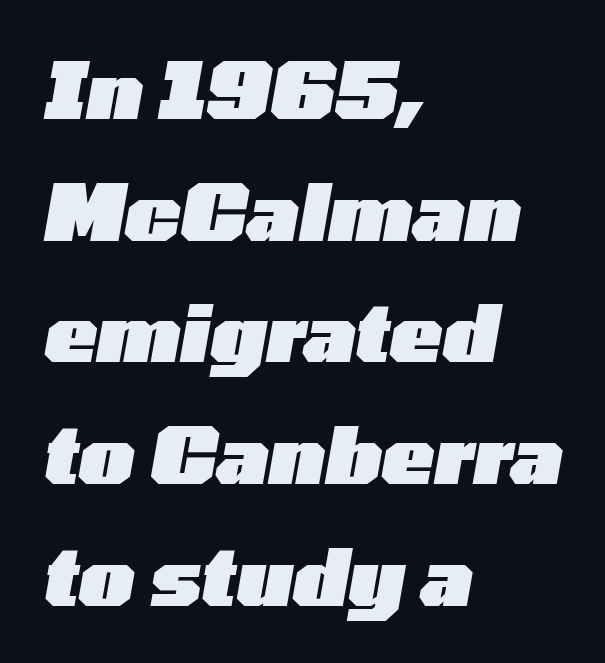
The image shows 78 px heavy, wide type, italic (leaning right); set left-aligned, normal line spacing (1.56x), normal letter spacing, not underlined; low stroke contrast and a medium x-height.
